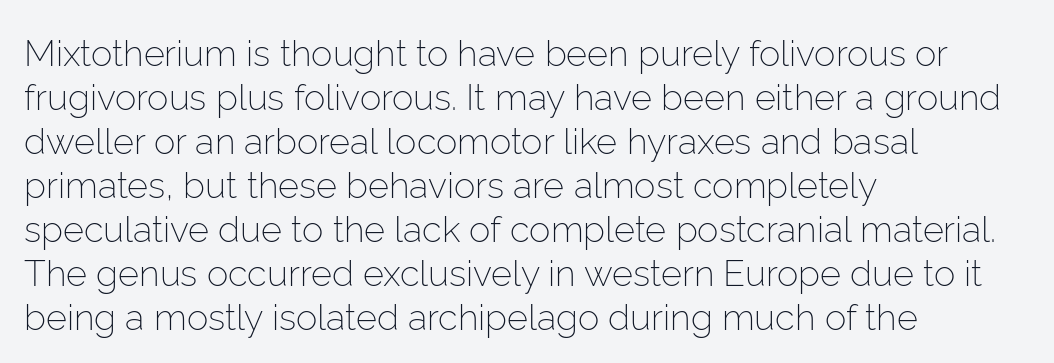
{"serif": "no", "italic": "no", "bold": "no", "weight": "light", "width": "normal", "stroke_contrast": "low", "x_height": "medium", "monospaced": "no", "underline": "no", "align": "left", "line_spacing_ratio": 1.22, "letter_spacing": "normal", "letter_spacing_em": 0.0, "glyph_px": 36}
